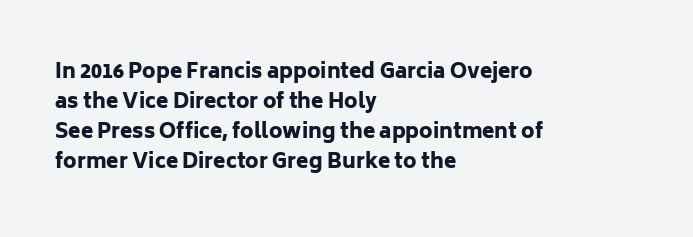
Alignment: flush left. Tall strokes in this sample are plumb rather than angled. Successive baselines arrive at the customary interval. The rendering uses a bold face; every stroke is thick and dark. The specimen omits any rule beneath the text block's lines. Short note: letters normally spaced.
